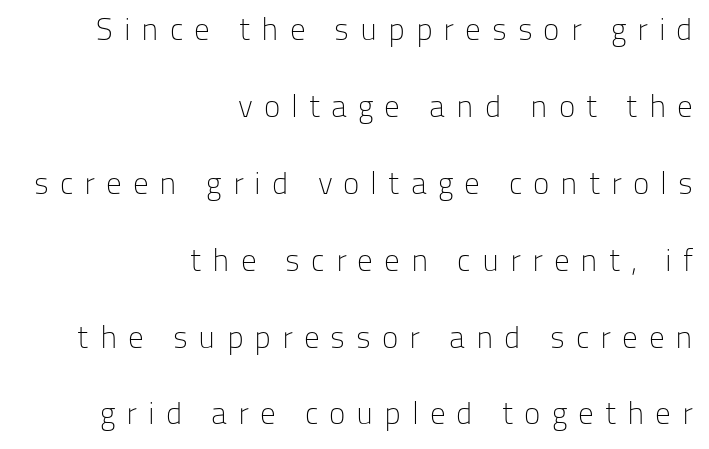
Anything drawn beneath the words? Only blank space. The text block is weighted toward the right margin, trailing off unevenly leftward. This is roman type, the default non-slanted kind. Does extra space separate the letters? Yes, quite a lot of it.
